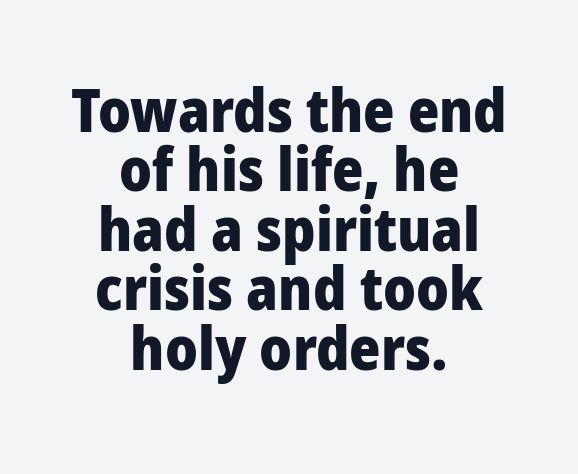
The image shows 60 px heavy sans-serif type, upright; set centered, tight line spacing (0.99x), normal letter spacing, not underlined; low stroke contrast and a medium x-height.
